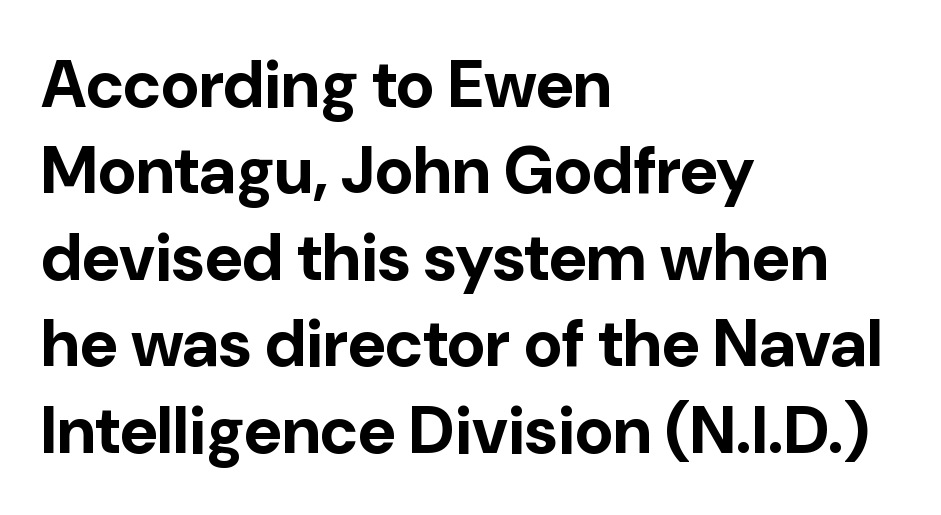
{"serif": "no", "italic": "no", "bold": "yes", "weight": "bold", "width": "normal", "stroke_contrast": "low", "x_height": "medium", "monospaced": "no", "underline": "no", "align": "left", "line_spacing": "normal", "line_spacing_ratio": 1.31, "letter_spacing": "normal", "letter_spacing_em": 0.0, "glyph_px": 66}
